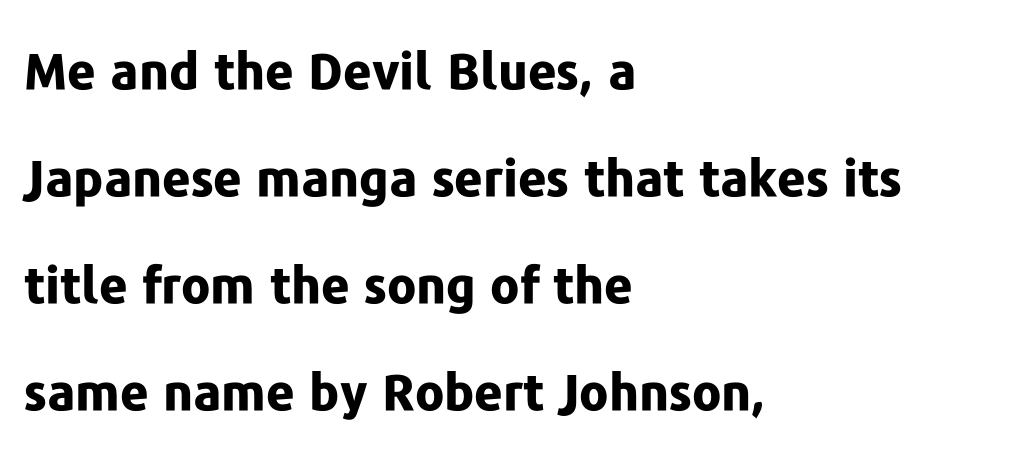
{"serif": "no", "italic": "no", "bold": "yes", "weight": "bold", "width": "normal", "stroke_contrast": "low", "x_height": "medium", "monospaced": "no", "underline": "no", "align": "left", "line_spacing": "loose", "line_spacing_ratio": 2.14, "letter_spacing": "normal", "letter_spacing_em": 0.0, "glyph_px": 50}
